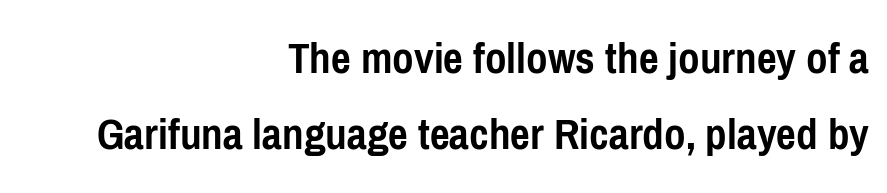
Is there any slant? The stems are plumb. Underline: absent. Heavy, bold letterforms. The type family on display is of the sans-serif kind.
